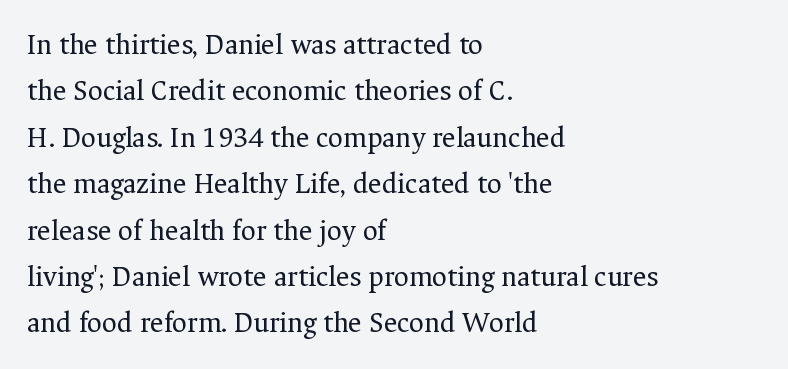
Notice how descenders clear the ascenders below comfortably — that's standard leading. Stems and bowls with no extra thickness — not bold. Style check: upright. Leftover space on each line is placed entirely after the last word.
